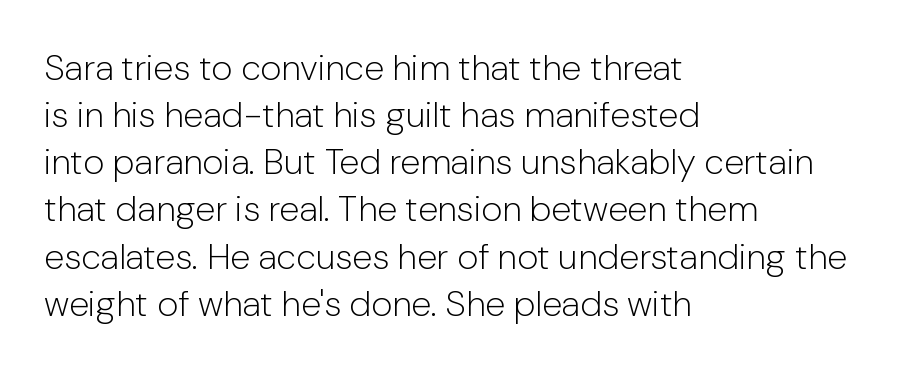
{"serif": "no", "italic": "no", "bold": "no", "weight": "light", "width": "normal", "stroke_contrast": "low", "x_height": "medium", "monospaced": "no", "underline": "no", "align": "left", "line_spacing": "normal", "line_spacing_ratio": 1.31, "letter_spacing": "normal", "letter_spacing_em": 0.0, "glyph_px": 36}
